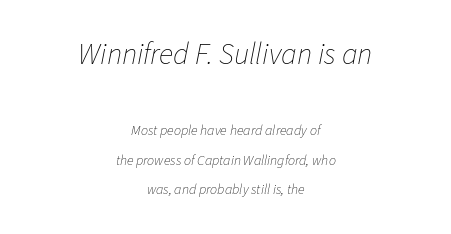
Q: Is the text bold? A: No.
Q: Is the text italic (slanted)? A: Yes, it leans right by about 11 degrees.
Q: Is the text underlined? A: No.
Q: How is the paragraph aligned? A: Centered.
Q: Is the spacing between letters normal or unusually wide? A: Normal.
Q: Is the spacing between lines tight, normal or loose? A: Loose.
Q: Which block of text is set in a larger size, the first (top) or the second (bottom)? A: The first (top) one.
Q: Width (condensed, normal, or wide)? A: Normal.
Q: Stroke contrast? A: Low.
Q: x-height? A: Medium.
Q: Monospaced? A: No.
